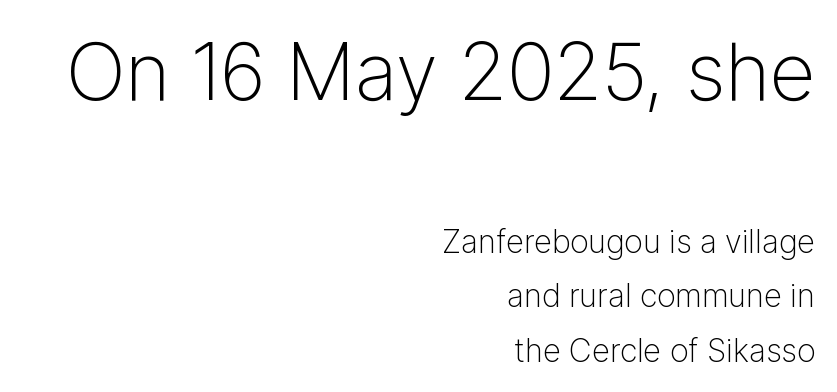
The rendering shows plain stroke endings on the letterforms — a sans-serif design. The font sits on the lighter half of the weight spectrum, regular included. Here the designer chose a conventional face with non-uniform glyph widths. Caption: multi-line text, flush right, ragged left.
